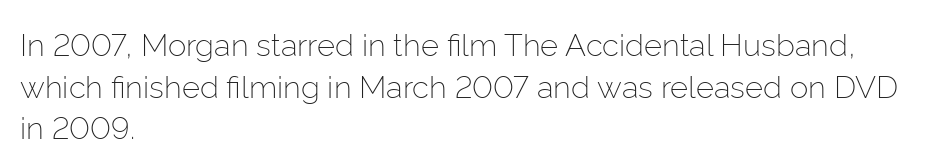
The type is set solid horizontally, with unmodified tracking. Weight: regular or lighter. A student would call this left alignment; a typographer would say flush left, rag right. Observe the absence of serifs on each vertical stroke in this sample. Ordinary non-slanted type is in use. The letters advance in unequal steps, a hallmark of proportional type.
